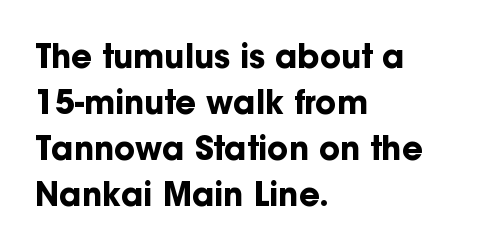
{"serif": "no", "italic": "no", "bold": "yes", "weight": "bold", "width": "normal", "stroke_contrast": "low", "x_height": "medium", "monospaced": "no", "underline": "no", "align": "left", "line_spacing": "normal", "line_spacing_ratio": 1.44, "letter_spacing": "normal", "letter_spacing_em": 0.0, "glyph_px": 32}
